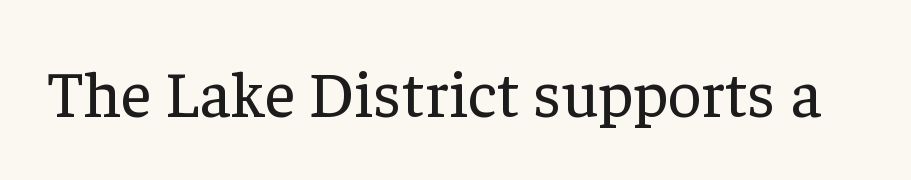
{"serif": "yes", "italic": "no", "bold": "no", "weight": "regular", "width": "normal", "stroke_contrast": "low", "x_height": "medium", "monospaced": "no", "underline": "no", "letter_spacing": "normal", "letter_spacing_em": 0.0, "glyph_px": 66}
